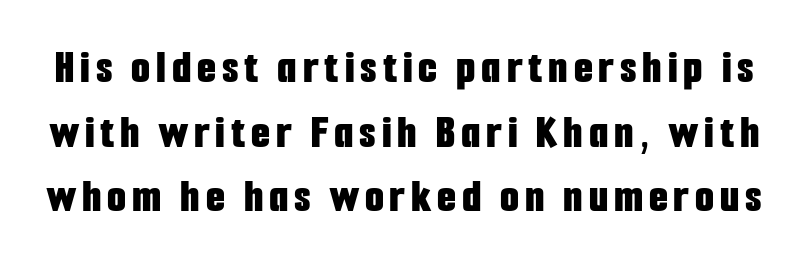
The image shows 49 px bold, condensed sans-serif type, upright; set normal line spacing (1.32x), not underlined; low stroke contrast and a medium x-height.
